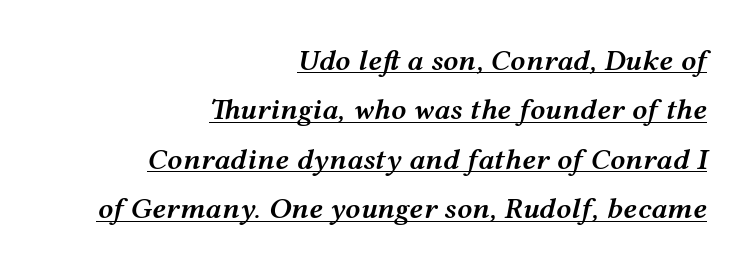
Q: Is the text bold? A: Semi-bold.
Q: Is the text italic (slanted)? A: Yes, it leans right by about 12 degrees.
Q: Is the text underlined? A: Yes.
Q: How is the paragraph aligned? A: Right-aligned.
Q: Is the spacing between letters normal or unusually wide? A: Normal.
Q: Is the spacing between lines tight, normal or loose? A: Normal.
Q: Width (condensed, normal, or wide)? A: Wide.
Q: Stroke contrast? A: Medium.
Q: x-height? A: Medium.
Q: Monospaced? A: No.
